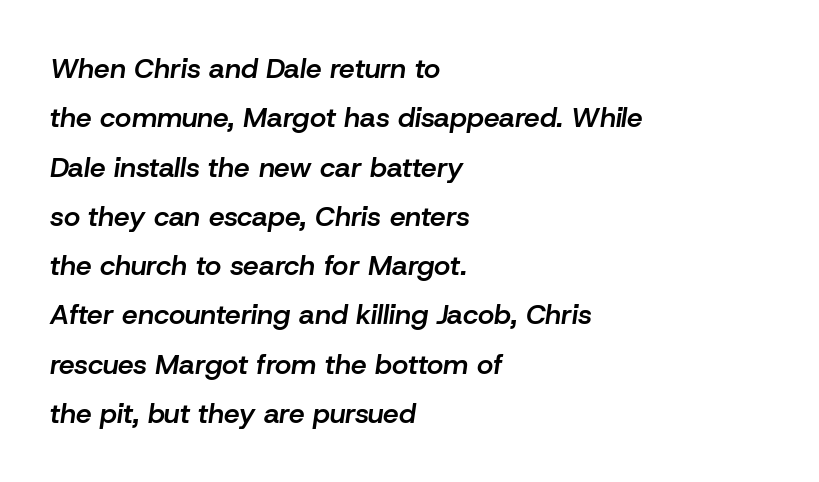
{"italic": "yes", "lean": "right", "slant_degrees": 8, "bold": "semi", "weight": "semibold", "width": "normal", "stroke_contrast": "low", "x_height": "medium", "monospaced": "no", "underline": "no", "align": "left", "line_spacing_ratio": 1.76, "letter_spacing": "normal", "letter_spacing_em": 0.0, "glyph_px": 28}
